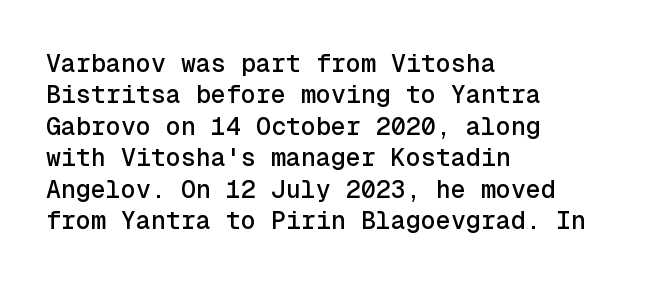
The space directly below the letters is spotless. Whoever set this chose a conventional vertical rhythm. The typesetter chose a ragged-right arrangement here. Posture: straight, roman, zero tilt. Standard letterfit; no display-style spreading of the glyphs.
